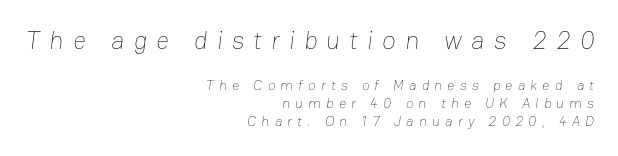
The image shows 25 px text type; set right-aligned, normal line spacing (1.29x), unusually wide letter spacing (+0.37 em), not underlined; the first (top) block is 1.79x larger.
